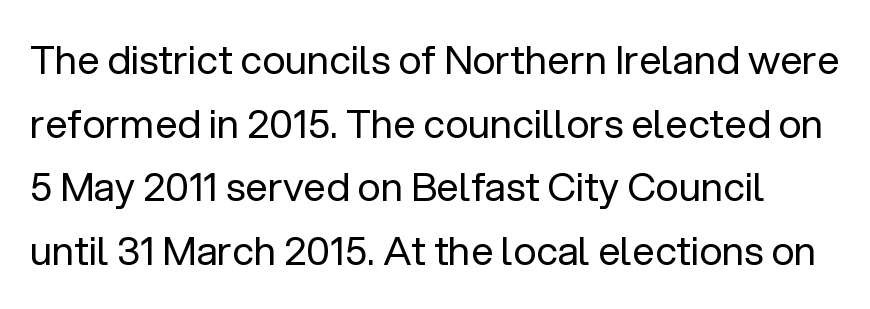
Q: Is the text bold? A: No.
Q: Is the text italic (slanted)? A: No, it is upright.
Q: Is the typeface a serif or a sans-serif typeface? A: Sans-serif.
Q: Is the text underlined? A: No.
Q: Is the spacing between letters normal or unusually wide? A: Normal.
Q: Is the spacing between lines tight, normal or loose? A: Normal.
Q: Width (condensed, normal, or wide)? A: Normal.
Q: Stroke contrast? A: Low.
Q: x-height? A: Medium.
Q: Monospaced? A: No.
